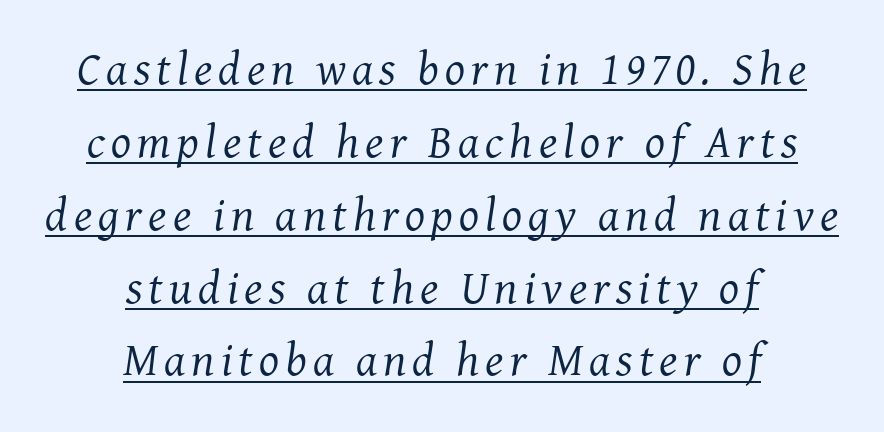
The image shows 47 px regular-weight serif type, italic (leaning right); set centered, normal line spacing (1.55x), underlined; medium stroke contrast and a medium x-height.
